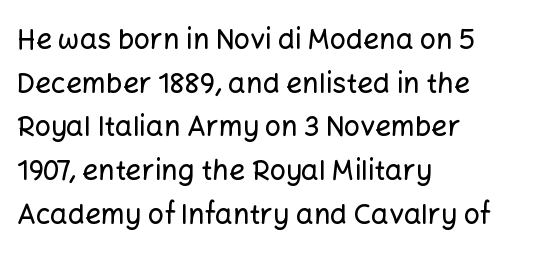
Q: Is the text italic (slanted)? A: No, it is upright.
Q: Is the typeface a serif or a sans-serif typeface? A: Sans-serif.
Q: Is the text underlined? A: No.
Q: How is the paragraph aligned? A: Left-aligned.
Q: Is the spacing between letters normal or unusually wide? A: Normal.
Q: Is the spacing between lines tight, normal or loose? A: Normal.
Q: Width (condensed, normal, or wide)? A: Normal.
Q: Stroke contrast? A: Low.
Q: x-height? A: Medium.
Q: Monospaced? A: No.
